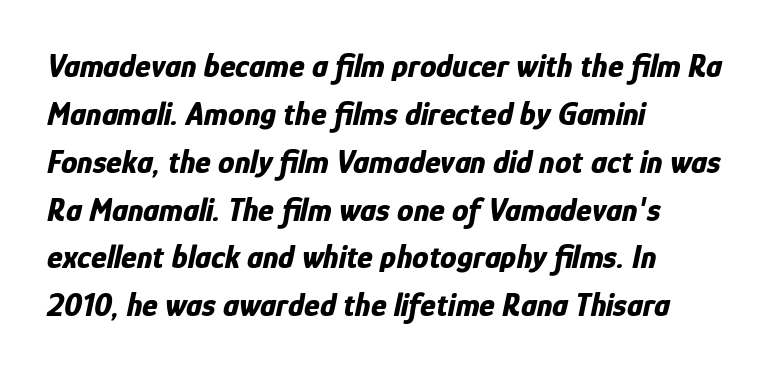
{"italic": "yes", "lean": "right", "slant_degrees": 12, "bold": "yes", "weight": "bold", "width": "condensed", "stroke_contrast": "low", "x_height": "medium", "monospaced": "no", "underline": "no", "align": "left", "line_spacing": "normal", "line_spacing_ratio": 1.45, "letter_spacing": "normal", "letter_spacing_em": 0.0, "glyph_px": 33}
